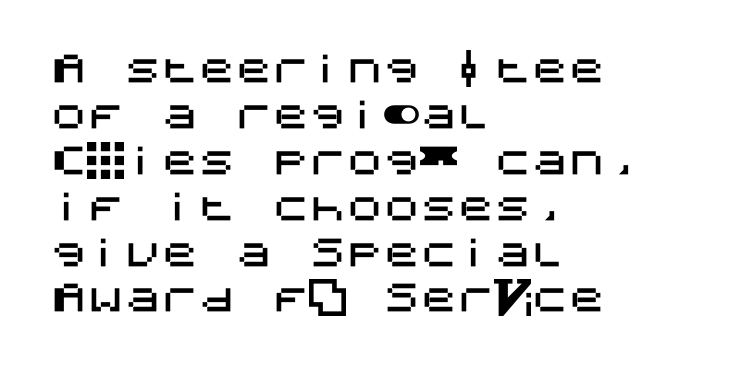
{"serif": "no", "italic": "no", "width": "normal", "stroke_contrast": "medium", "x_height": "large", "underline": "no", "align": "left", "line_spacing_ratio": 1.24, "letter_spacing": "normal", "letter_spacing_em": 0.0, "glyph_px": 37}
